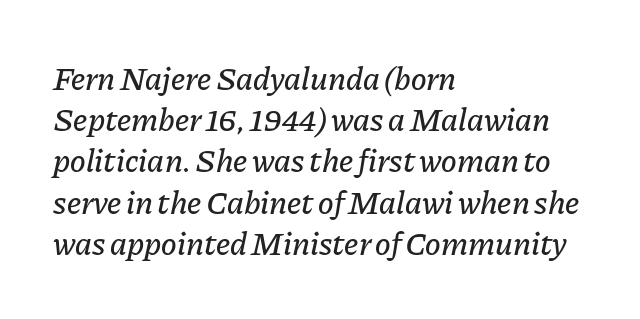
The image shows 33 px text type, italic (leaning right); set left-aligned, normal line spacing (1.25x), normal letter spacing, not underlined; low stroke contrast and a medium x-height.
